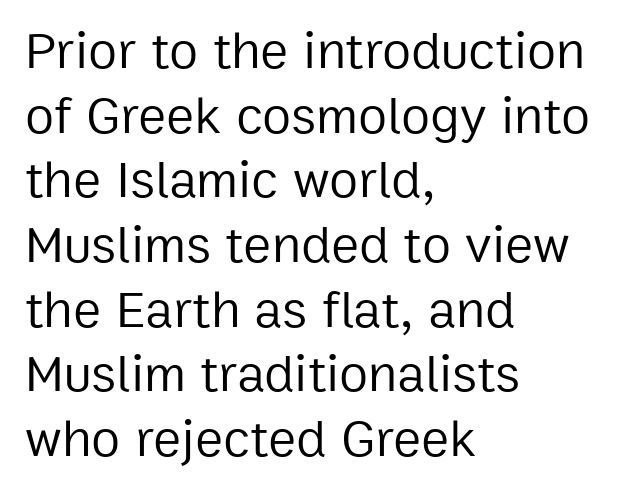
{"serif": "no", "italic": "no", "bold": "no", "weight": "regular", "width": "normal", "stroke_contrast": "low", "x_height": "medium", "monospaced": "no", "underline": "no", "align": "left", "line_spacing_ratio": 1.22, "letter_spacing": "normal", "letter_spacing_em": 0.0, "glyph_px": 53}
